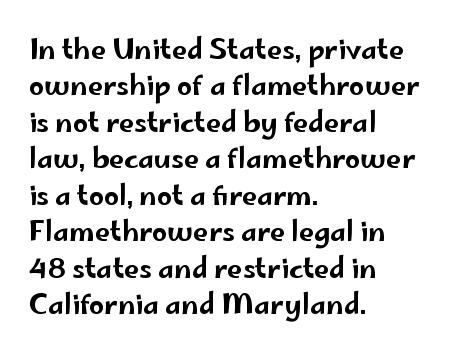
The image shows 27 px text type, upright; set left-aligned, normal line spacing (1.35x), normal letter spacing, not underlined.
